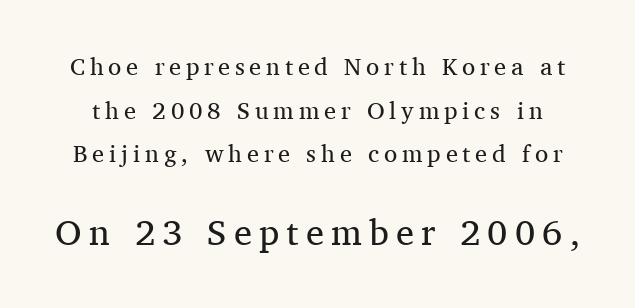
{"serif": "yes", "italic": "no", "bold": "no", "weight": "regular", "width": "normal", "stroke_contrast": "medium", "x_height": "medium", "monospaced": "no", "underline": "no", "line_spacing_ratio": 1.82, "letter_spacing": "wide", "letter_spacing_em": 0.2, "larger_block": "second", "size_ratio": 1.5, "glyph_px": 36}
